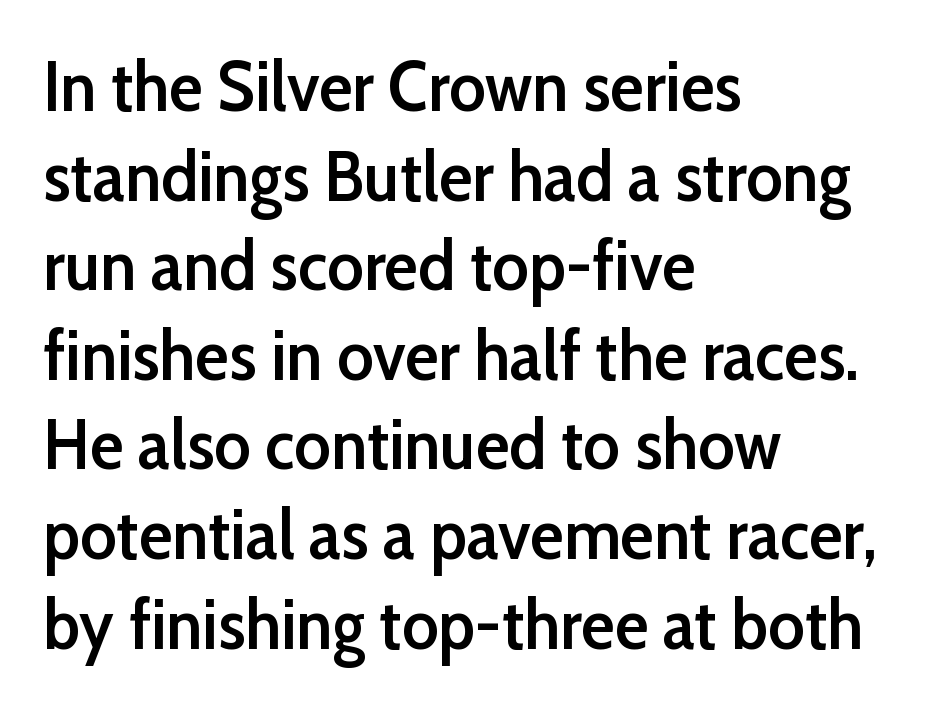
{"serif": "no", "italic": "no", "bold": "semi", "weight": "semibold", "width": "normal", "stroke_contrast": "low", "x_height": "medium", "monospaced": "no", "underline": "no", "align": "left", "line_spacing": "normal", "line_spacing_ratio": 1.28, "letter_spacing": "normal", "letter_spacing_em": 0.0, "glyph_px": 70}
